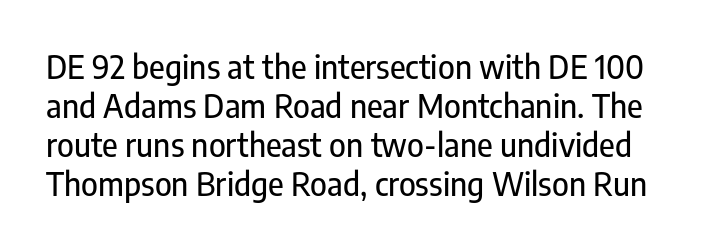
{"serif": "no", "italic": "no", "width": "condensed", "stroke_contrast": "low", "x_height": "medium", "monospaced": "no", "underline": "no", "line_spacing_ratio": 1.22, "letter_spacing": "normal", "letter_spacing_em": 0.0, "glyph_px": 32}
